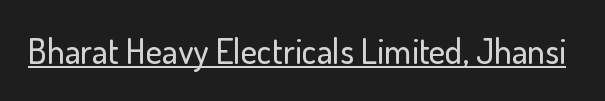
The image shows 35 px sans-serif type, upright; set normal letter spacing, underlined; low stroke contrast and a small x-height.
